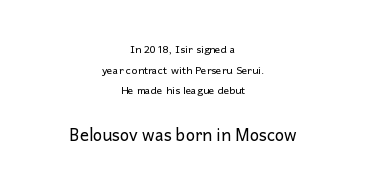
If you squint, the bottom block still reads clearly — it's the larger of the two. Designer's note — italics off, roman on. Is the block centered? Yes — each line is placed symmetrically about the middle. The gap between lines stays unmarked. On a weight scale, this lands at 450 or below.
